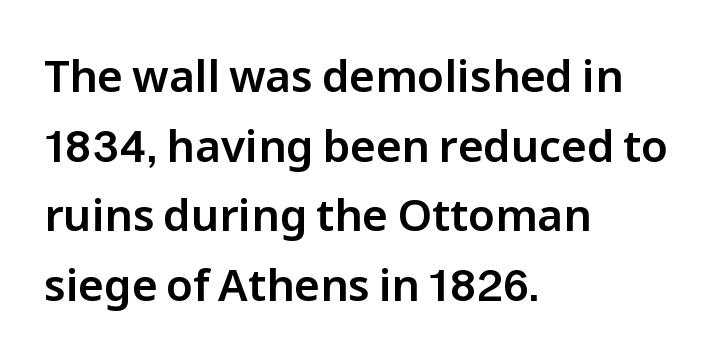
The image shows 44 px sans-serif type, upright; set left-aligned, normal line spacing (1.58x), normal letter spacing, not underlined; low stroke contrast and a medium x-height.
